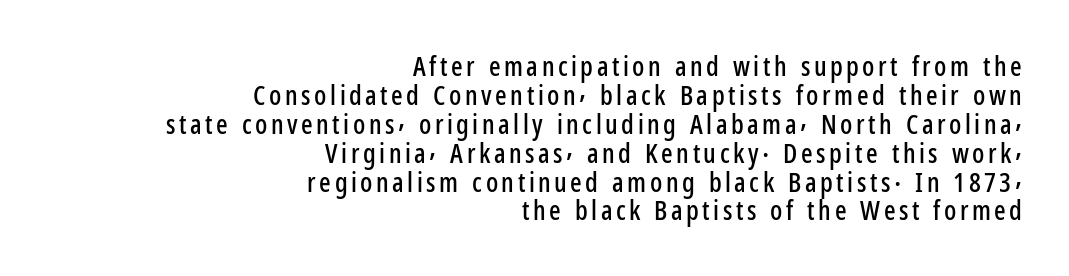
The image shows 27 px text type, upright; set right-aligned, tight line spacing (1.07x), not underlined.
